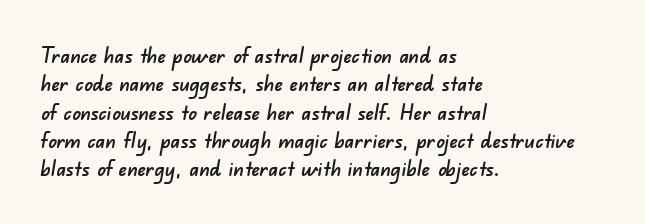
The image shows 21 px text type; set left-aligned, normal line spacing (1.35x), normal letter spacing, not underlined.
